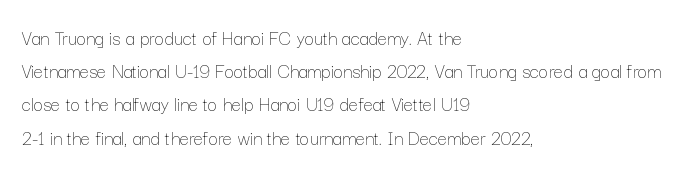
The image shows 21 px text type, upright; set left-aligned, normal line spacing (1.58x), normal letter spacing, not underlined.
